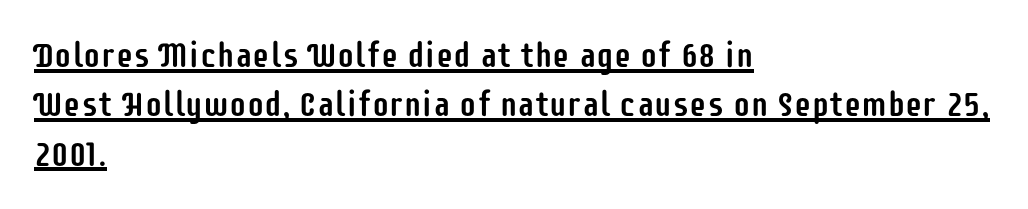
The rag falls on the right side of this text block. Spacing verdict: proportional, widths tailored to each character. Are there feet on the stems? There aren't — it's a sans. Rows of type keep a routine distance in the vertical direction.
